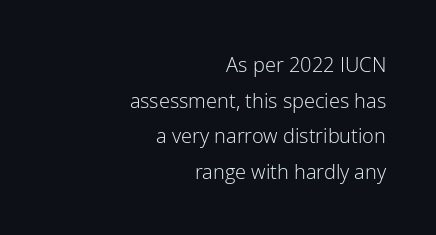
The image shows 20 px text type, upright; set right-aligned, line spacing 1.78x, normal letter spacing, not underlined.
